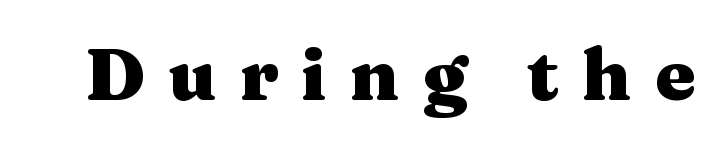
Q: Is the text bold? A: Yes.
Q: Is the text italic (slanted)? A: No, it is upright.
Q: Is the typeface a serif or a sans-serif typeface? A: Serif.
Q: Is the text underlined? A: No.
Q: Is the spacing between letters normal or unusually wide? A: Unusually wide.
Q: Width (condensed, normal, or wide)? A: Wide.
Q: Stroke contrast? A: Medium.
Q: x-height? A: Medium.
Q: Monospaced? A: No.
